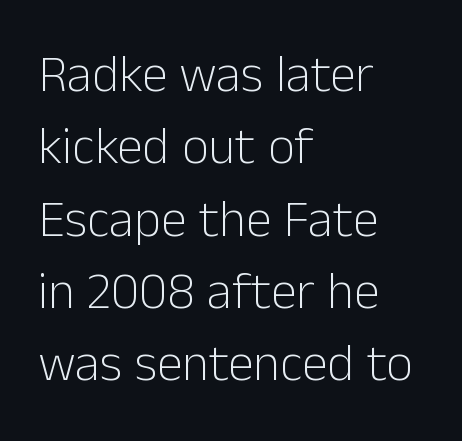
Q: Is the text bold? A: No.
Q: Is the text italic (slanted)? A: No, it is upright.
Q: Is the typeface a serif or a sans-serif typeface? A: Sans-serif.
Q: Is the text underlined? A: No.
Q: How is the paragraph aligned? A: Left-aligned.
Q: Is the spacing between letters normal or unusually wide? A: Normal.
Q: Is the spacing between lines tight, normal or loose? A: Normal.
Q: Width (condensed, normal, or wide)? A: Normal.
Q: Stroke contrast? A: Low.
Q: x-height? A: Medium.
Q: Monospaced? A: No.
